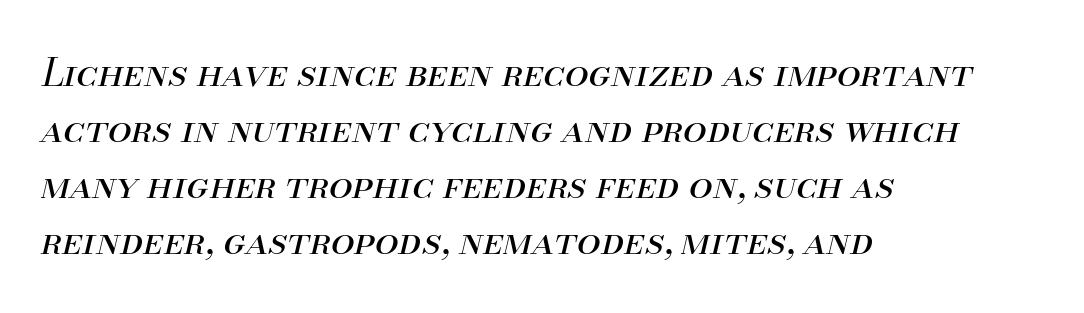
Q: Is the text bold? A: No.
Q: Is the text italic (slanted)? A: Yes, it leans right by about 13 degrees.
Q: Is the text underlined? A: No.
Q: How is the paragraph aligned? A: Left-aligned.
Q: Is the spacing between letters normal or unusually wide? A: Normal.
Q: Is the spacing between lines tight, normal or loose? A: Normal.
Q: Width (condensed, normal, or wide)? A: Normal.
Q: Stroke contrast? A: Medium.
Q: x-height? A: Small.
Q: Monospaced? A: No.
